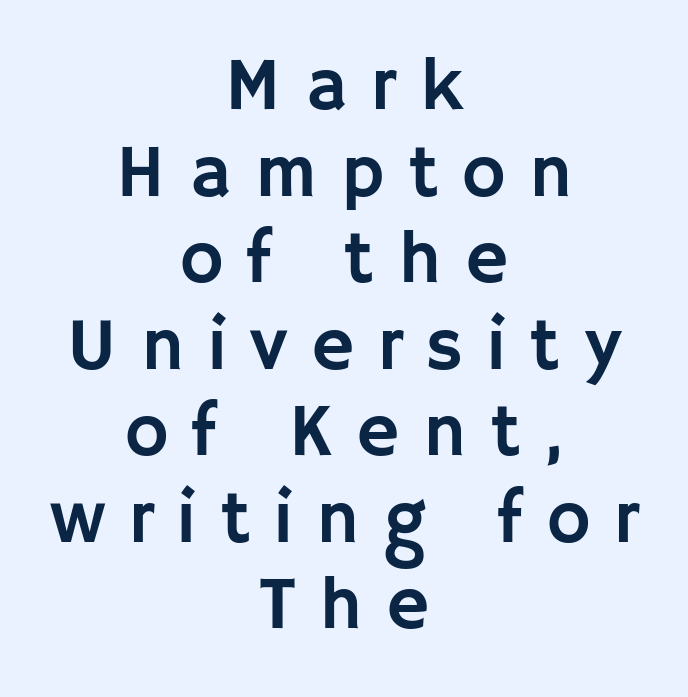
Q: Is the text italic (slanted)? A: No, it is upright.
Q: Is the typeface a serif or a sans-serif typeface? A: Sans-serif.
Q: Is the text underlined? A: No.
Q: How is the paragraph aligned? A: Centered.
Q: Is the spacing between letters normal or unusually wide? A: Unusually wide.
Q: Width (condensed, normal, or wide)? A: Normal.
Q: Stroke contrast? A: Low.
Q: x-height? A: Large.
Q: Monospaced? A: No.
